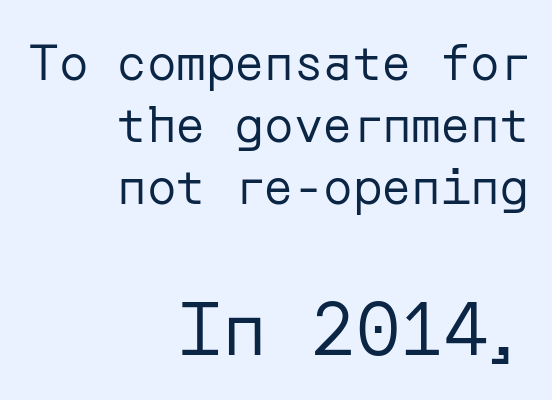
{"serif": "no", "italic": "no", "bold": "no", "weight": "regular", "width": "normal", "stroke_contrast": "low", "x_height": "medium", "underline": "no", "align": "right", "line_spacing": "normal", "line_spacing_ratio": 1.27, "letter_spacing": "normal", "letter_spacing_em": 0.0, "larger_block": "second", "size_ratio": 1.51, "glyph_px": 74}
